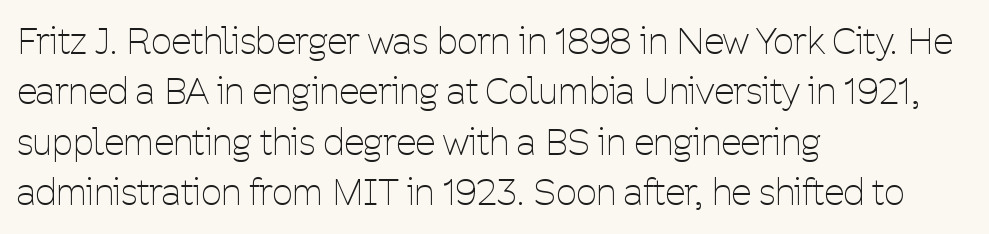
{"serif": "no", "italic": "no", "bold": "no", "weight": "thin", "width": "condensed", "stroke_contrast": "low", "x_height": "medium", "monospaced": "no", "underline": "no", "align": "left", "line_spacing": "normal", "line_spacing_ratio": 1.4, "letter_spacing": "normal", "letter_spacing_em": 0.0, "glyph_px": 36}
